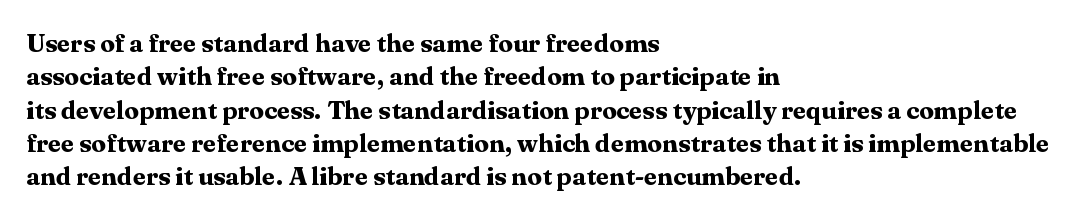
In terms of posture, this sample is upright. Look at the stroke-to-counter ratio: heavy, a bold. Notice how descenders clear the ascenders below comfortably — that's standard leading. The zone under the glyphs is completely vacant. The rendering keeps characters at their native spacing.
